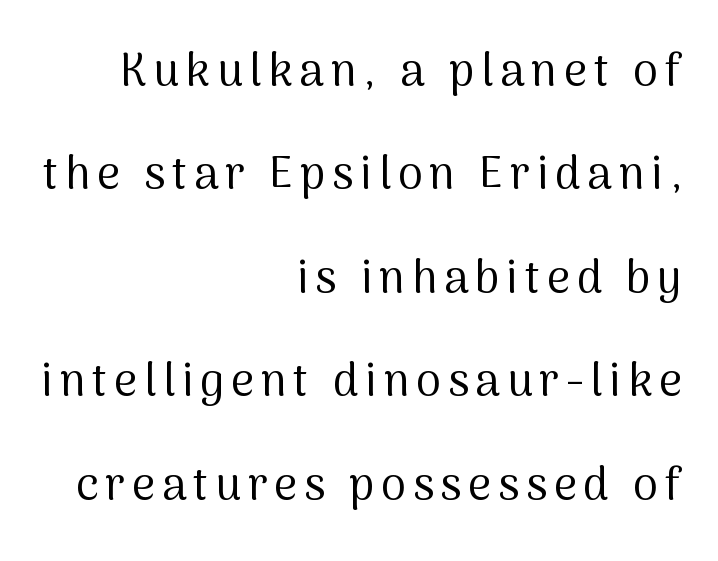
The image shows 45 px regular-weight sans-serif type, upright; set right-aligned, loose line spacing (2.3x), not underlined; medium stroke contrast and a medium x-height.
